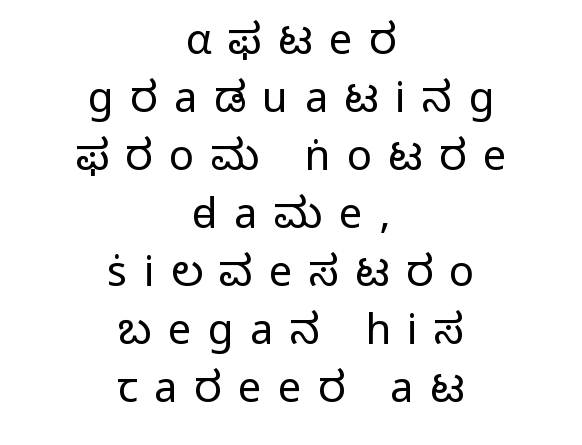
The image shows 42 px light sans-serif type, upright; set centered, normal line spacing (1.38x), unusually wide letter spacing (+0.39 em), not underlined; low stroke contrast and a medium x-height.
